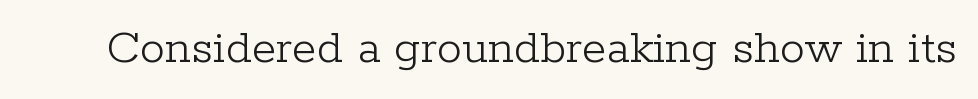
These lines are rendered in a variable-pitch font. Italic? Not at all — the glyphs are vertical. Classification — serif. The strip under each line holds only bare page.
